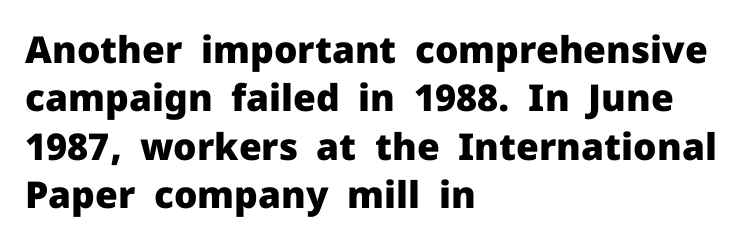
Heavy, bold letterforms. Is this a sans? Yes — the strokes have no serifs. The foot of each line stays bare and open. Characters remain perfectly vertical along every line. Leftover space on each line is placed entirely after the last word. Reading down the column, the eye jumps a familiar distance to each next line.
